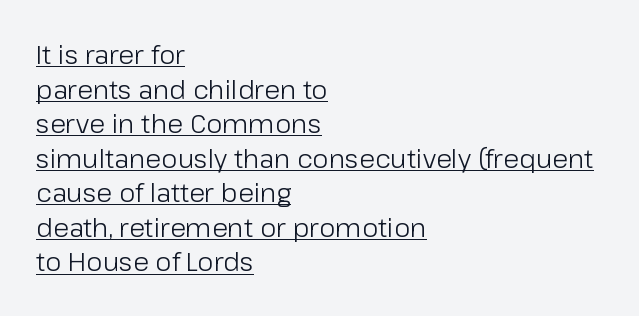
{"italic": "no", "bold": "no", "underline": "yes", "align": "left", "line_spacing": "normal", "line_spacing_ratio": 1.33, "letter_spacing": "normal", "letter_spacing_em": 0.0, "glyph_px": 26}
